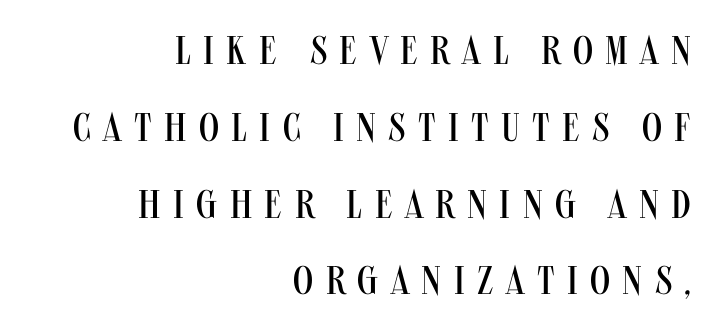
Q: Is the text bold? A: No.
Q: Is the text italic (slanted)? A: No, it is upright.
Q: Is the typeface a serif or a sans-serif typeface? A: Sans-serif.
Q: Is the text underlined? A: No.
Q: How is the paragraph aligned? A: Right-aligned.
Q: Is the spacing between letters normal or unusually wide? A: Unusually wide.
Q: Is the spacing between lines tight, normal or loose? A: Loose.
Q: Width (condensed, normal, or wide)? A: Condensed.
Q: Stroke contrast? A: Medium.
Q: x-height? A: Large.
Q: Monospaced? A: No.
